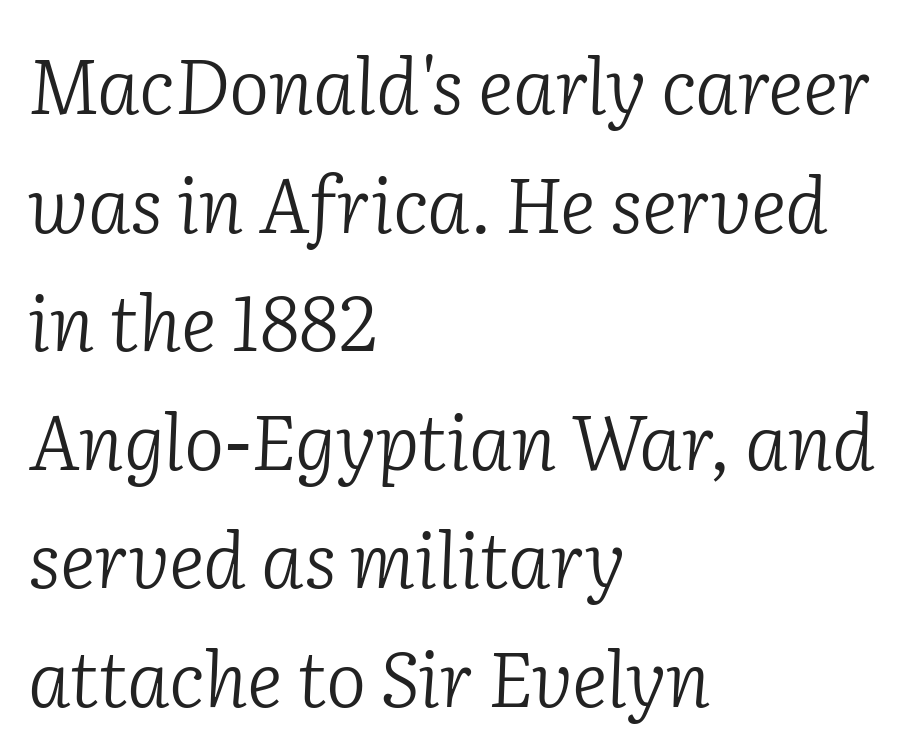
The image shows 76 px light serif type, italic (leaning right); set left-aligned, normal line spacing (1.56x), normal letter spacing, not underlined; low stroke contrast and a medium x-height.
